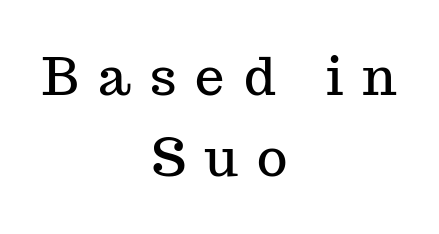
Q: Is the text italic (slanted)? A: No, it is upright.
Q: Is the typeface a serif or a sans-serif typeface? A: Serif.
Q: Is the text underlined? A: No.
Q: How is the paragraph aligned? A: Centered.
Q: Is the spacing between letters normal or unusually wide? A: Unusually wide.
Q: Is the spacing between lines tight, normal or loose? A: Normal.
Q: Width (condensed, normal, or wide)? A: Normal.
Q: Stroke contrast? A: Medium.
Q: x-height? A: Medium.
Q: Monospaced? A: No.
